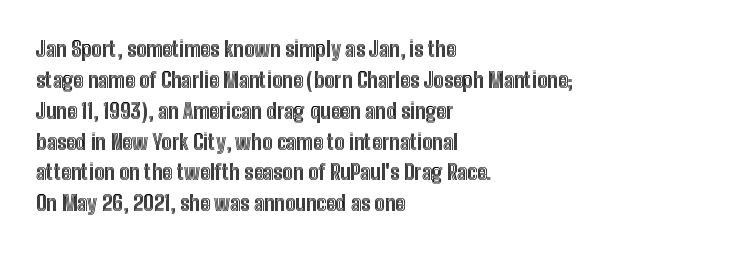
Q: Is the text italic (slanted)? A: No, it is upright.
Q: Is the text underlined? A: No.
Q: How is the paragraph aligned? A: Left-aligned.
Q: Is the spacing between letters normal or unusually wide? A: Normal.
Q: Is the spacing between lines tight, normal or loose? A: Normal.
